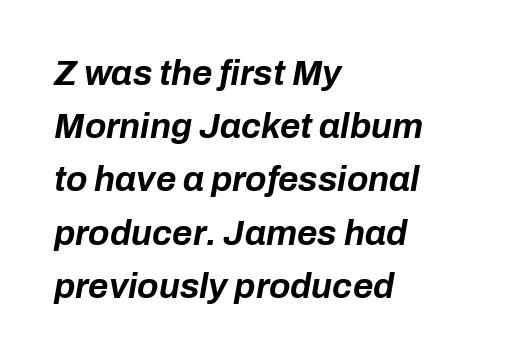
The image shows 35 px bold type, italic (leaning right); set left-aligned, normal line spacing (1.52x), normal letter spacing, not underlined; low stroke contrast and a medium x-height.
